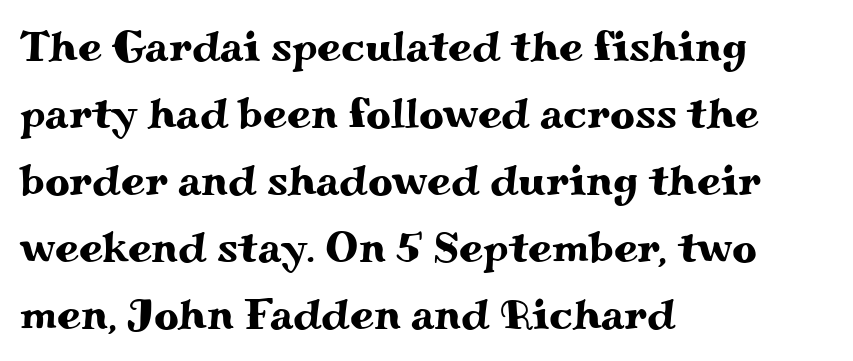
Q: Is the text italic (slanted)? A: No, it is upright.
Q: Is the typeface a serif or a sans-serif typeface? A: Serif.
Q: Is the text underlined? A: No.
Q: How is the paragraph aligned? A: Left-aligned.
Q: Is the spacing between letters normal or unusually wide? A: Normal.
Q: Is the spacing between lines tight, normal or loose? A: Normal.
Q: Width (condensed, normal, or wide)? A: Wide.
Q: Stroke contrast? A: Medium.
Q: x-height? A: Small.
Q: Monospaced? A: No.
